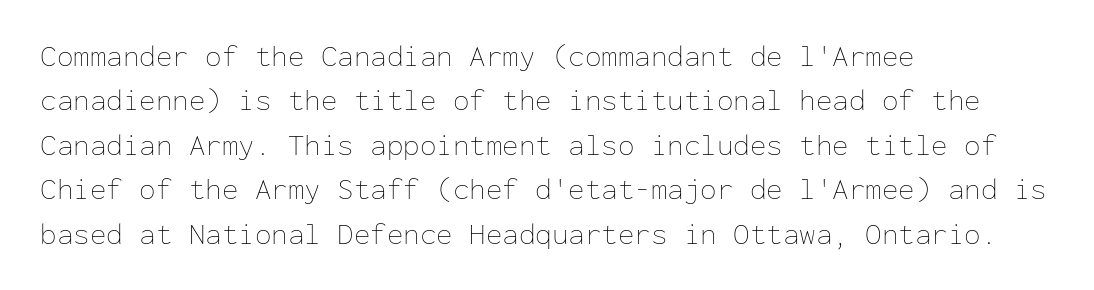
Descenders are the only things crossing below the line. The type is set solid horizontally, with unmodified tracking. If you drew a ruler down the left edge, every line would touch it. Unlike italic type, these characters show no tilt at all.
